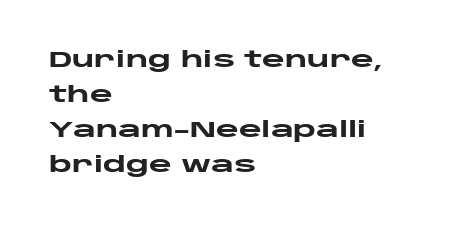
The image shows 22 px bold type, upright; set left-aligned, normal line spacing (1.59x), normal letter spacing, not underlined.
